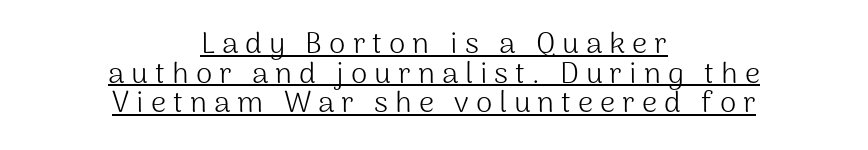
{"serif": "no", "italic": "no", "bold": "no", "weight": "light", "width": "normal", "stroke_contrast": "medium", "x_height": "medium", "monospaced": "no", "underline": "yes", "align": "center", "line_spacing": "tight", "line_spacing_ratio": 0.99, "letter_spacing": "wide", "letter_spacing_em": 0.23, "glyph_px": 30}
